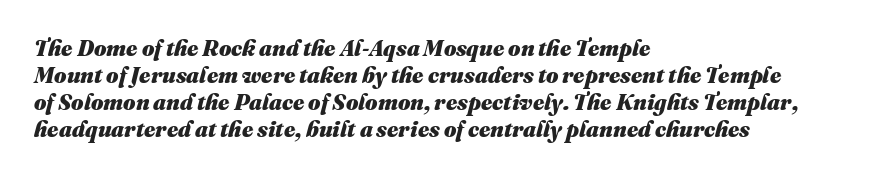
Q: Is the text bold? A: Yes.
Q: Is the text italic (slanted)? A: Yes, it leans right by about 16 degrees.
Q: Is the text underlined? A: No.
Q: How is the paragraph aligned? A: Left-aligned.
Q: Is the spacing between letters normal or unusually wide? A: Normal.
